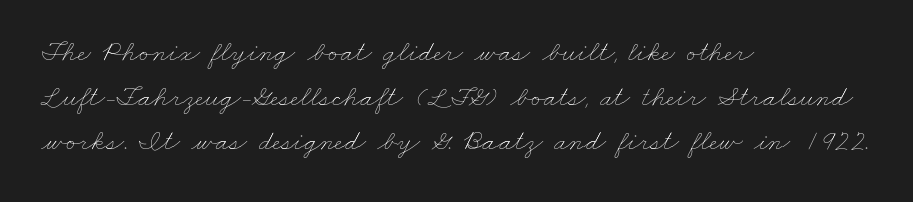
Q: Is the text bold? A: No.
Q: Is the text underlined? A: No.
Q: How is the paragraph aligned? A: Left-aligned.
Q: Is the spacing between letters normal or unusually wide? A: Normal.
Q: Is the spacing between lines tight, normal or loose? A: Normal.
Q: Width (condensed, normal, or wide)? A: Wide.
Q: Stroke contrast? A: Low.
Q: x-height? A: Small.
Q: Monospaced? A: No.
